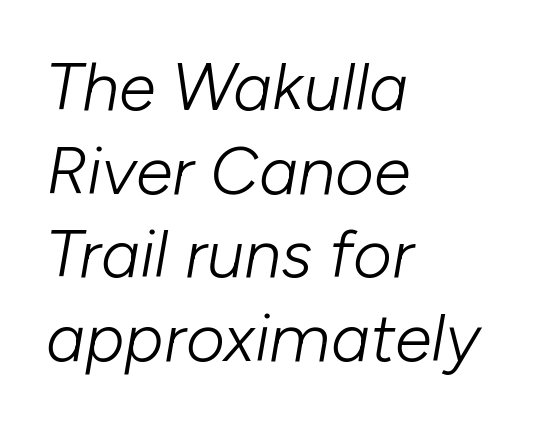
The image shows 67 px light type, italic (leaning right); set left-aligned, normal line spacing (1.25x), normal letter spacing, not underlined; low stroke contrast and a medium x-height.
